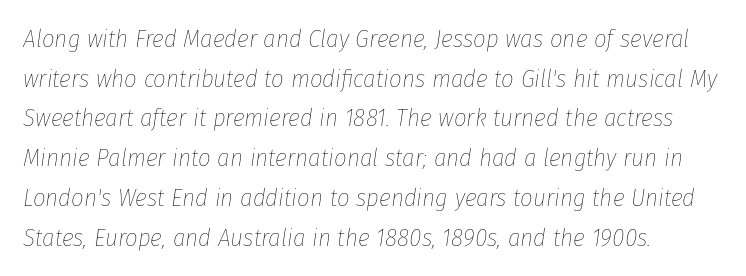
{"italic": "yes", "lean": "right", "slant_degrees": 8, "bold": "no", "underline": "no", "align": "left", "line_spacing": "normal", "line_spacing_ratio": 1.59, "letter_spacing": "normal", "letter_spacing_em": 0.0, "glyph_px": 25}
